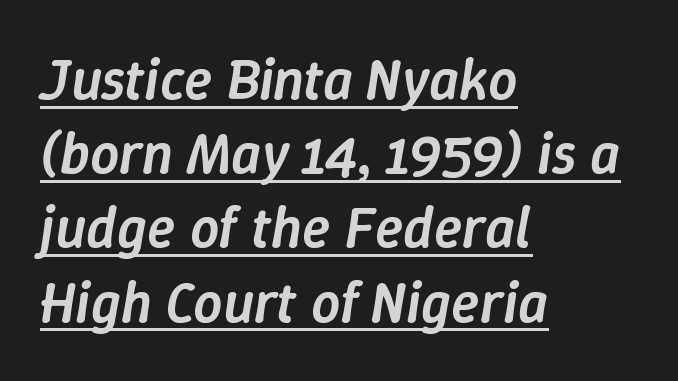
{"italic": "yes", "lean": "right", "slant_degrees": 9, "bold": "semi", "weight": "semibold", "width": "normal", "stroke_contrast": "low", "x_height": "medium", "monospaced": "no", "underline": "yes", "align": "left", "line_spacing": "normal", "line_spacing_ratio": 1.28, "letter_spacing": "normal", "letter_spacing_em": 0.0, "glyph_px": 58}
